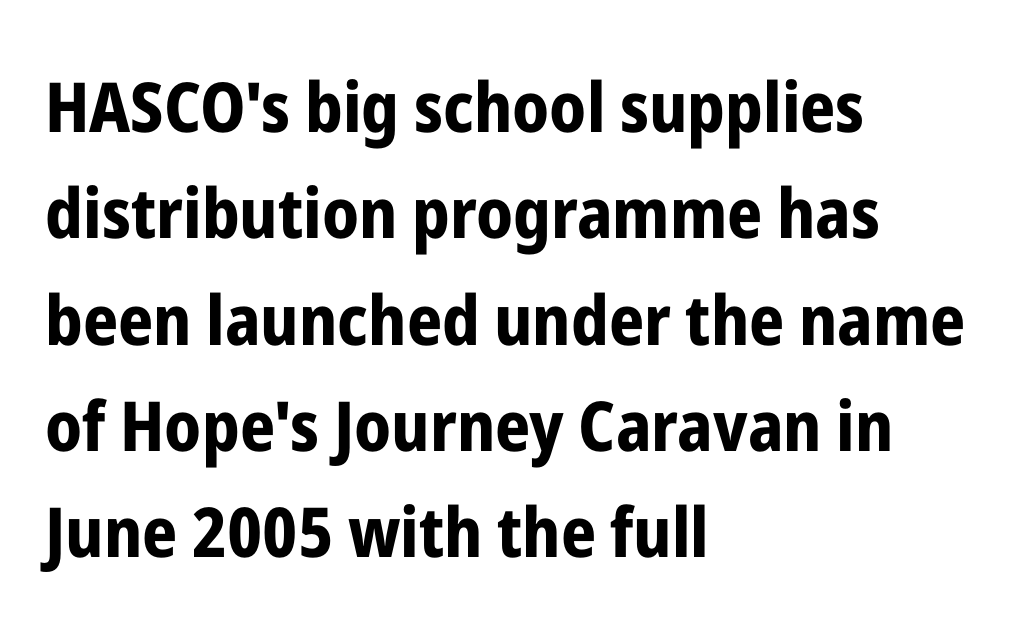
{"serif": "no", "italic": "no", "bold": "yes", "weight": "bold", "width": "condensed", "stroke_contrast": "low", "x_height": "medium", "monospaced": "no", "underline": "no", "align": "left", "line_spacing": "normal", "line_spacing_ratio": 1.54, "letter_spacing": "normal", "letter_spacing_em": 0.0, "glyph_px": 69}
